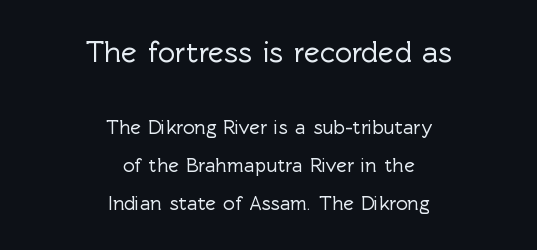
The image shows 30 px sans-serif type, upright; set centered, loose line spacing (1.9x), normal letter spacing, not underlined; the first (top) block is 1.5x larger; a medium x-height.
